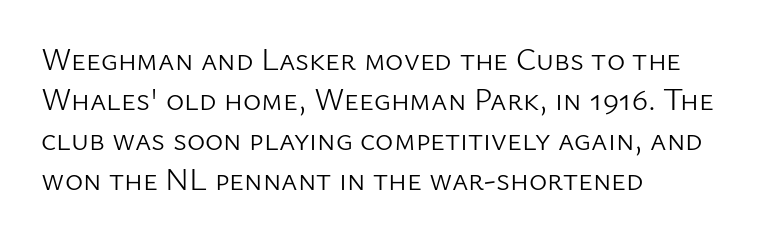
The image shows 31 px light sans-serif type, upright; set left-aligned, normal line spacing (1.29x), normal letter spacing, not underlined; low stroke contrast and a medium x-height.
